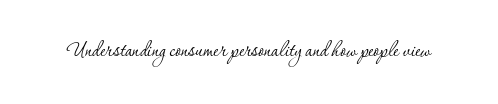
The image shows 26 px text type; set normal letter spacing, not underlined.
